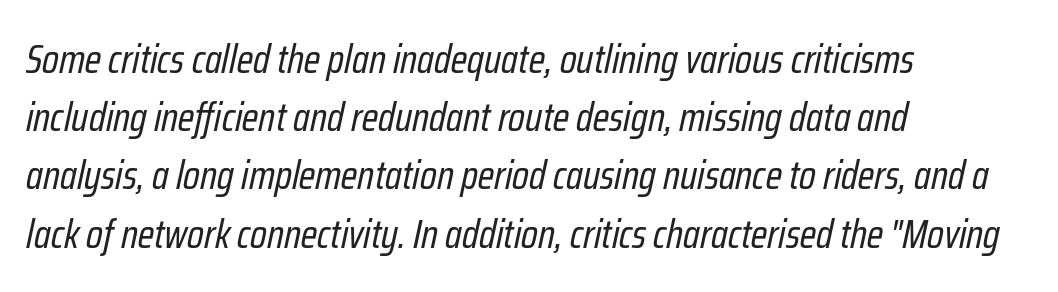
The image shows 41 px regular-weight, condensed type, italic (leaning right); set left-aligned, normal line spacing (1.42x), normal letter spacing, not underlined; low stroke contrast and a medium x-height.
